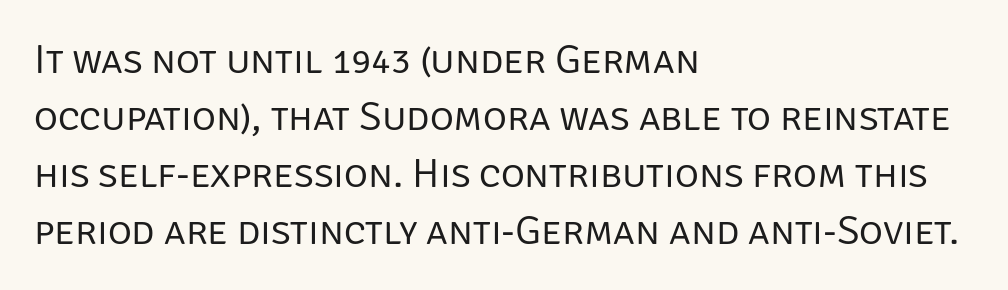
Q: Is the text bold? A: No.
Q: Is the text italic (slanted)? A: No, it is upright.
Q: Is the typeface a serif or a sans-serif typeface? A: Sans-serif.
Q: Is the text underlined? A: No.
Q: How is the paragraph aligned? A: Left-aligned.
Q: Is the spacing between letters normal or unusually wide? A: Normal.
Q: Is the spacing between lines tight, normal or loose? A: Normal.
Q: Width (condensed, normal, or wide)? A: Normal.
Q: Stroke contrast? A: Low.
Q: x-height? A: Large.
Q: Monospaced? A: No.
